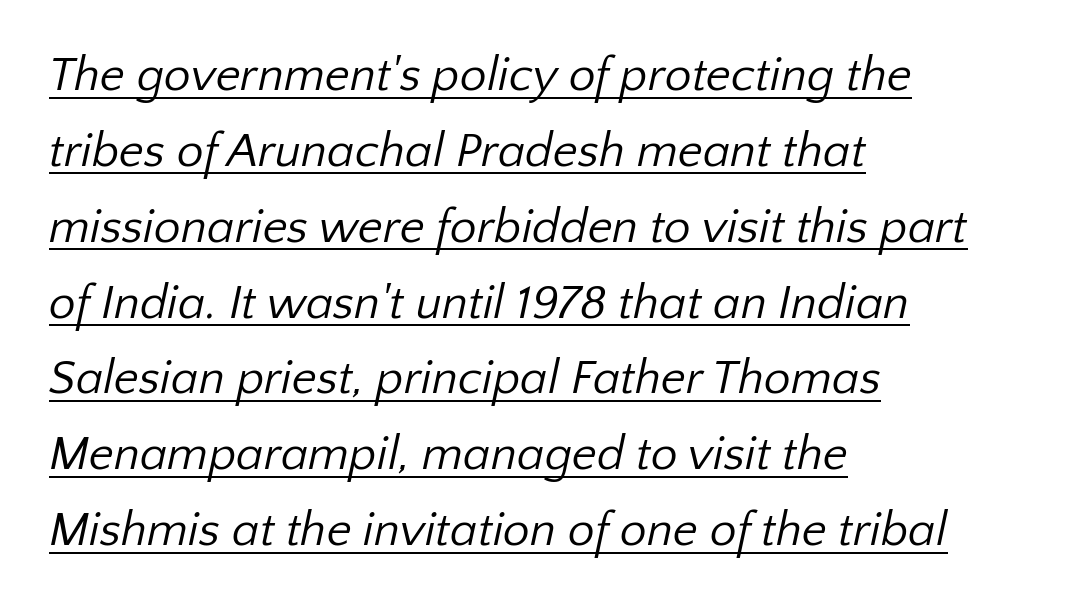
{"serif": "no", "bold": "no", "weight": "regular", "width": "normal", "stroke_contrast": "low", "x_height": "medium", "monospaced": "no", "underline": "yes", "align": "left", "line_spacing": "normal", "line_spacing_ratio": 1.58, "letter_spacing": "normal", "letter_spacing_em": 0.0, "glyph_px": 48}
